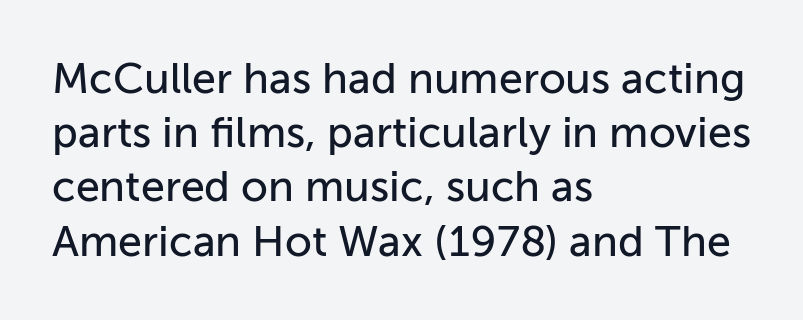
If you drew a ruler down the left edge, every line would touch it. The strip under each line holds only bare page. Think of a printed novel: that variable character pitch is what you see here. Characters remain perfectly vertical along every line.
